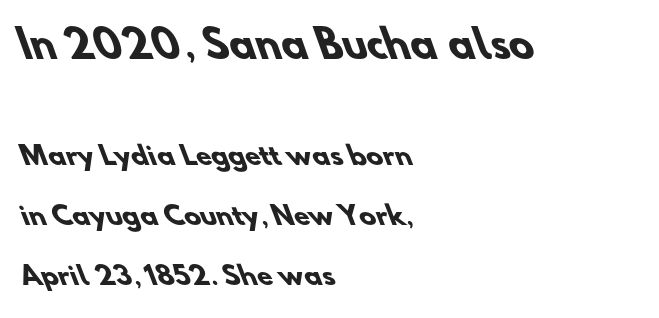
Descenders are the only things crossing below the line. Line starts are locked; line ends wander. Characters follow at the spacing the type designer built in. A sans-serif font was chosen for this passage.
